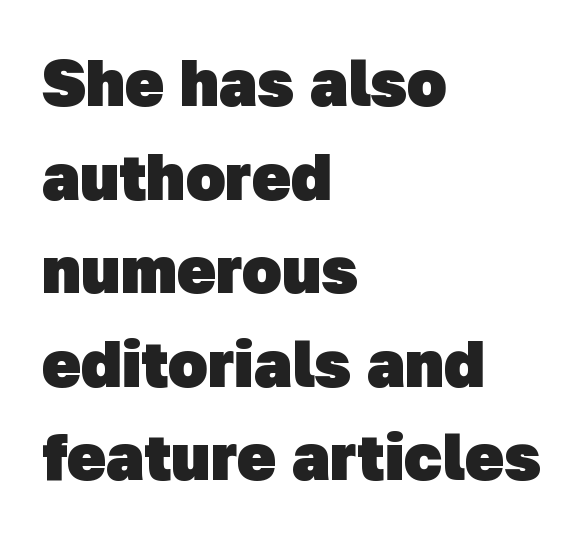
The image shows 65 px heavy sans-serif type; set left-aligned, normal line spacing (1.44x), normal letter spacing, not underlined; low stroke contrast and a medium x-height.
